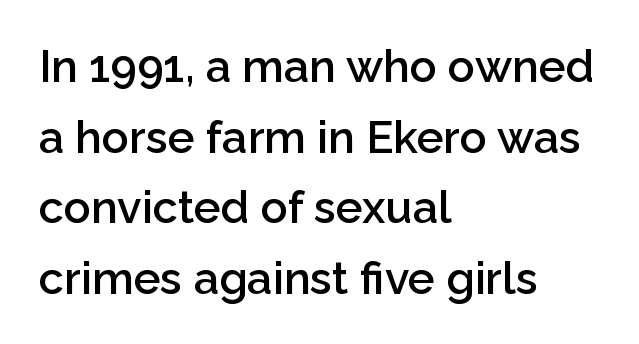
Are there feet on the stems? There aren't — it's a sans. Between one letter and the next there's only the usual sliver of space. Every letter is mildly thick-stroked: semibold rather than bold. The letters advance in unequal steps, a hallmark of proportional type.
